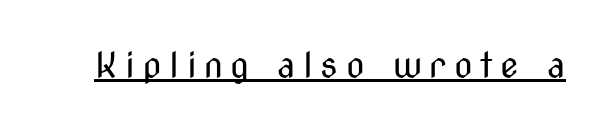
Q: Is the text bold? A: No.
Q: Is the text italic (slanted)? A: No, it is upright.
Q: Is the typeface a serif or a sans-serif typeface? A: Sans-serif.
Q: Is the text underlined? A: Yes.
Q: Is the spacing between letters normal or unusually wide? A: Unusually wide.
Q: Width (condensed, normal, or wide)? A: Condensed.
Q: Stroke contrast? A: Medium.
Q: x-height? A: Medium.
Q: Monospaced? A: No.
